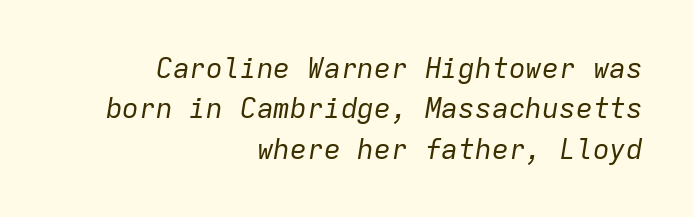
{"italic": "yes", "lean": "right", "slant_degrees": 9, "bold": "no", "weight": "regular", "width": "normal", "stroke_contrast": "low", "x_height": "medium", "monospaced": "yes", "underline": "no", "align": "right", "line_spacing": "normal", "line_spacing_ratio": 1.44, "letter_spacing": "normal", "letter_spacing_em": 0.0, "glyph_px": 28}
